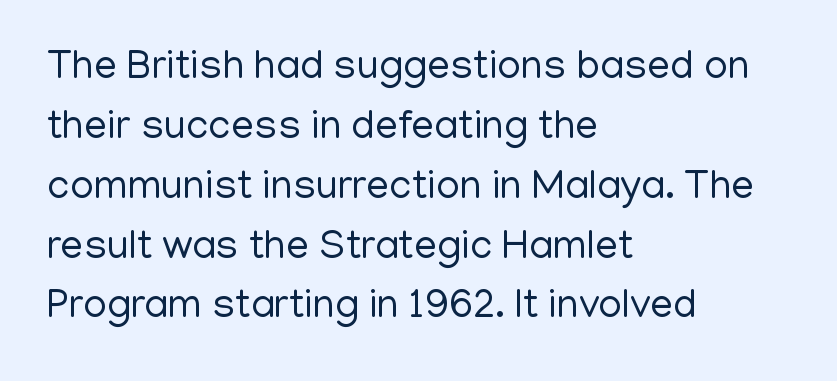
Q: Is the text bold? A: No.
Q: Is the text italic (slanted)? A: No, it is upright.
Q: Is the typeface a serif or a sans-serif typeface? A: Sans-serif.
Q: Is the text underlined? A: No.
Q: How is the paragraph aligned? A: Left-aligned.
Q: Is the spacing between letters normal or unusually wide? A: Normal.
Q: Is the spacing between lines tight, normal or loose? A: Normal.
Q: Width (condensed, normal, or wide)? A: Normal.
Q: Stroke contrast? A: Low.
Q: x-height? A: Medium.
Q: Monospaced? A: No.
